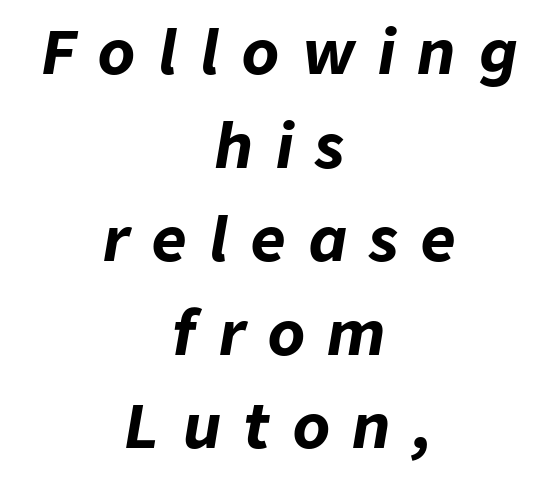
Underline: absent. Vertical spacing — default. The glyphs have the mass of a bold cut. In terms of posture, this sample is oblique. This sample uses expanded letter spacing, leaving extra air between glyphs.
